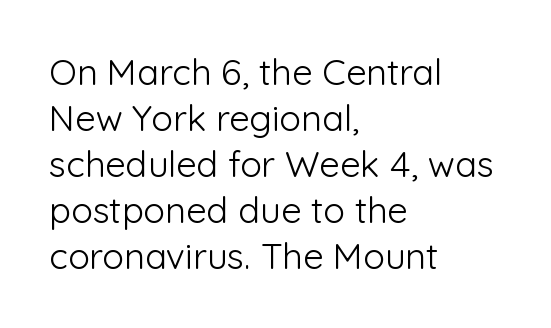
The image shows 36 px light sans-serif type, upright; set left-aligned, normal line spacing (1.28x), normal letter spacing, not underlined; low stroke contrast and a medium x-height.
